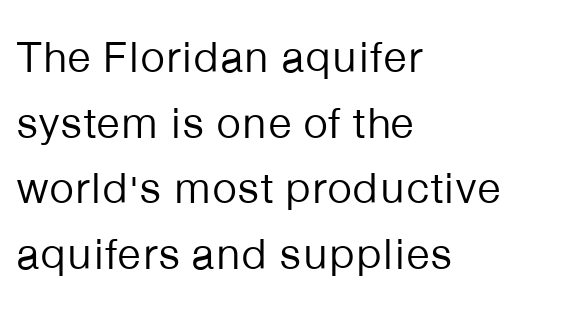
Bare-footed words on every line. The specimen reads as upright at a glance. The typesetter chose a ragged-right arrangement here. The type is set solid horizontally, with unmodified tracking.
